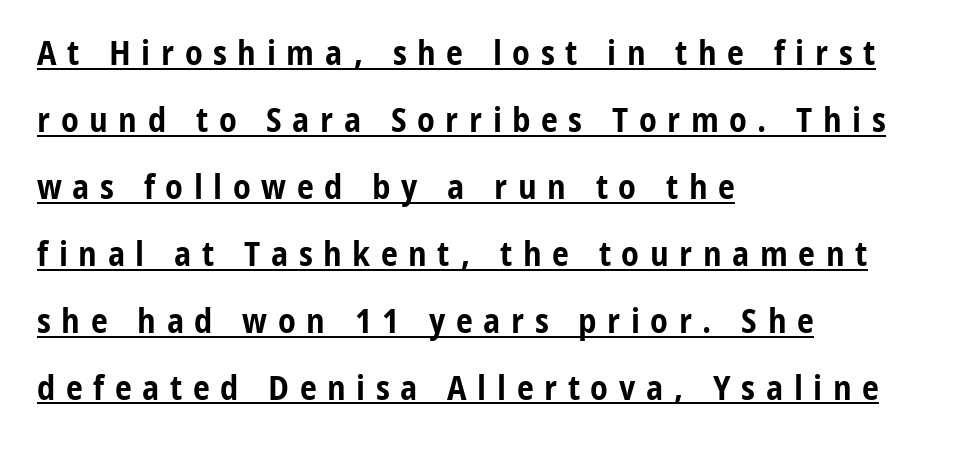
Q: Is the text bold? A: Yes.
Q: Is the text italic (slanted)? A: No, it is upright.
Q: Is the typeface a serif or a sans-serif typeface? A: Sans-serif.
Q: Is the text underlined? A: Yes.
Q: How is the paragraph aligned? A: Left-aligned.
Q: Is the spacing between letters normal or unusually wide? A: Unusually wide.
Q: Is the spacing between lines tight, normal or loose? A: Loose.
Q: Width (condensed, normal, or wide)? A: Condensed.
Q: Stroke contrast? A: Low.
Q: x-height? A: Medium.
Q: Monospaced? A: No.
